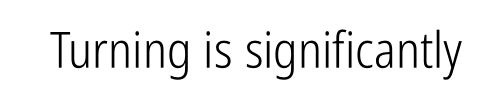
Q: Is the text bold? A: No.
Q: Is the text italic (slanted)? A: No, it is upright.
Q: Is the typeface a serif or a sans-serif typeface? A: Sans-serif.
Q: Is the text underlined? A: No.
Q: Is the spacing between letters normal or unusually wide? A: Normal.
Q: Width (condensed, normal, or wide)? A: Condensed.
Q: Stroke contrast? A: Low.
Q: x-height? A: Medium.
Q: Monospaced? A: No.
